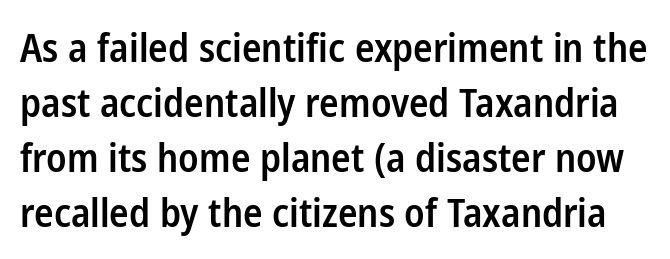
Rule under the text: the space is simply empty. Is there any slant? The stems are plumb. Tracking here is standard; glyphs follow each other at the usual distance. You can tell from the bare stems that sans-serif type was used. The characters look somewhat weighty, a semibold short of true bold. Here the designer chose a conventional face with non-uniform glyph widths.
